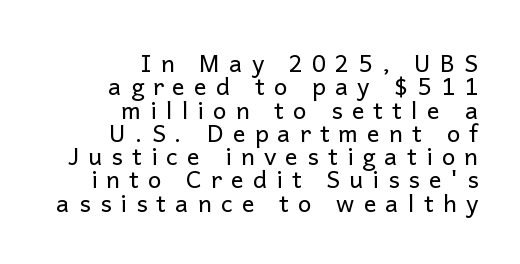
A roman cut, with each character standing at attention. Line endings align vertically; line beginnings do not. These glyphs show unthickened strokes, regular width or finer. The rendering inserts visible extra space after every character. Tightly led — the rows are bunched.
